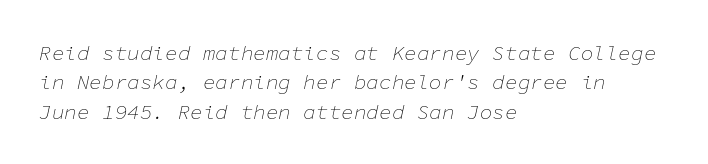
Q: Is the text bold? A: No.
Q: Is the text italic (slanted)? A: Yes, it leans right by about 11 degrees.
Q: Is the text underlined? A: No.
Q: How is the paragraph aligned? A: Left-aligned.
Q: Is the spacing between letters normal or unusually wide? A: Normal.
Q: Is the spacing between lines tight, normal or loose? A: Normal.
